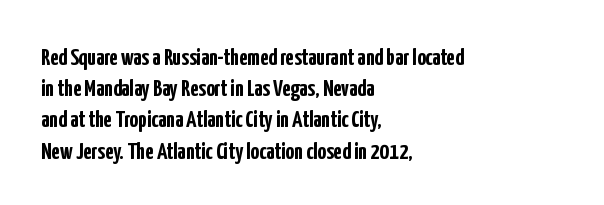
Q: Is the text bold? A: Yes.
Q: Is the text italic (slanted)? A: No, it is upright.
Q: Is the text underlined? A: No.
Q: How is the paragraph aligned? A: Left-aligned.
Q: Is the spacing between letters normal or unusually wide? A: Normal.
Q: Is the spacing between lines tight, normal or loose? A: Normal.
